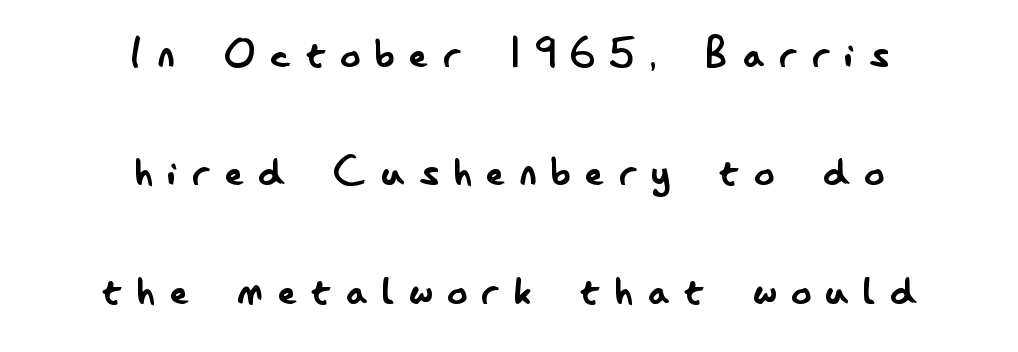
{"serif": "no", "italic": "no", "bold": "no", "weight": "regular", "width": "condensed", "stroke_contrast": "low", "x_height": "small", "monospaced": "no", "underline": "no", "align": "center", "line_spacing": "loose", "line_spacing_ratio": 2.37, "letter_spacing": "wide", "letter_spacing_em": 0.3, "glyph_px": 50}
